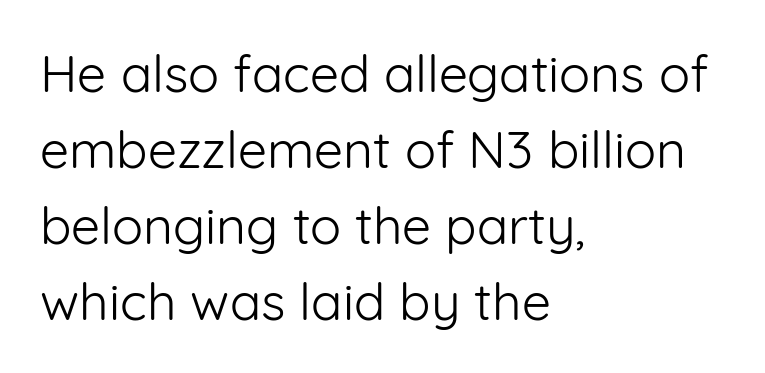
{"serif": "no", "italic": "no", "bold": "no", "weight": "light", "width": "normal", "stroke_contrast": "low", "x_height": "medium", "monospaced": "no", "underline": "no", "align": "left", "line_spacing": "normal", "line_spacing_ratio": 1.46, "letter_spacing": "normal", "letter_spacing_em": 0.0, "glyph_px": 52}
